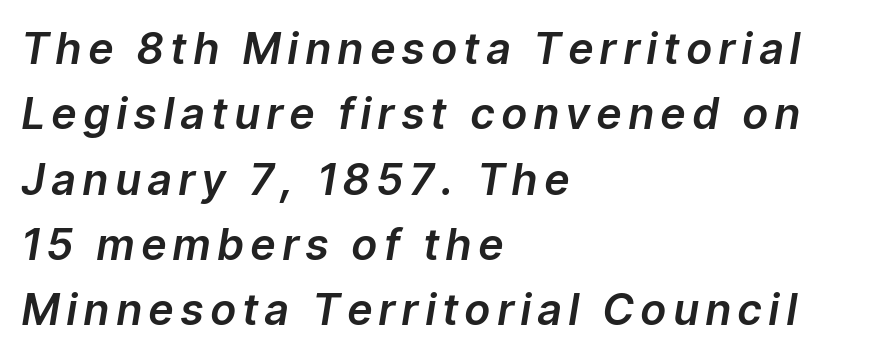
The image shows 43 px text type, italic (leaning right); set left-aligned, normal line spacing (1.52x), not underlined; low stroke contrast and a medium x-height.
